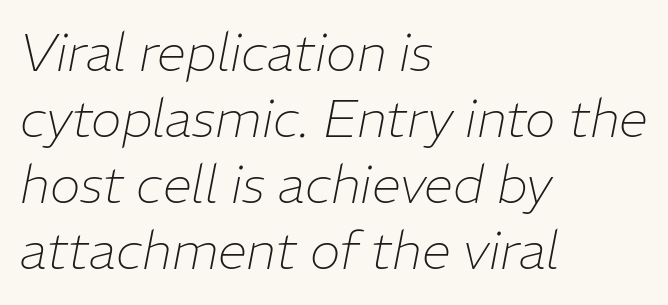
{"italic": "yes", "lean": "right", "slant_degrees": 11, "bold": "no", "weight": "thin", "width": "normal", "stroke_contrast": "low", "x_height": "medium", "monospaced": "no", "underline": "no", "align": "left", "line_spacing": "normal", "line_spacing_ratio": 1.27, "letter_spacing": "normal", "letter_spacing_em": 0.0, "glyph_px": 52}
